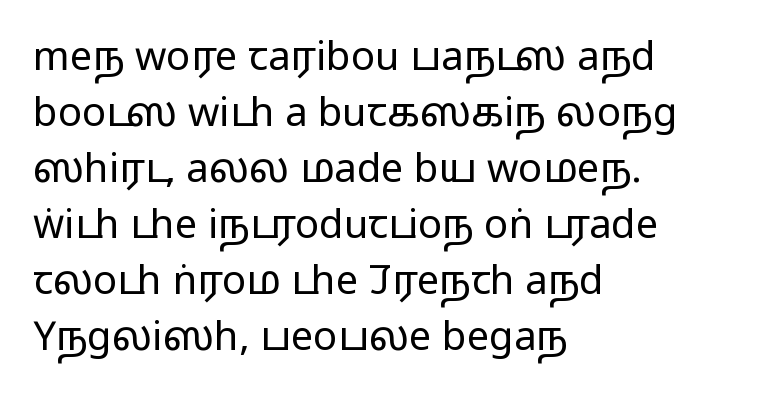
{"serif": "no", "italic": "no", "bold": "no", "weight": "regular", "width": "wide", "stroke_contrast": "low", "x_height": "medium", "monospaced": "no", "underline": "no", "align": "left", "line_spacing": "normal", "line_spacing_ratio": 1.4, "letter_spacing": "normal", "letter_spacing_em": 0.0, "glyph_px": 40}
